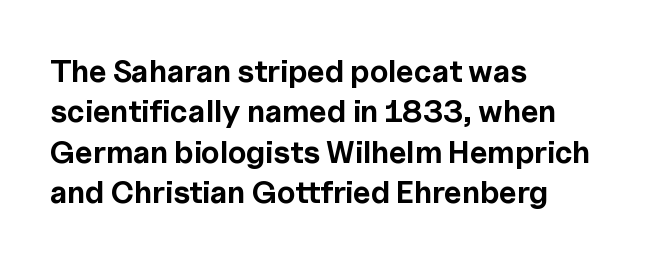
Ascenders rise straight up at ninety degrees. Pretty heavy lettering here — definitely bold. In terms of leading, this rendering sits right in the middle. Caption: standard tracking, unaltered. Think of a printed novel: that variable character pitch is what you see here.
